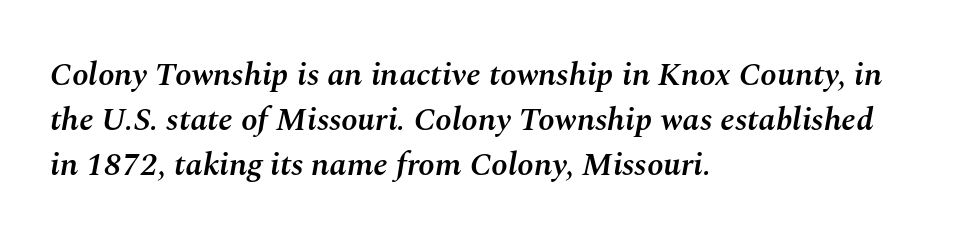
{"italic": "yes", "lean": "right", "slant_degrees": 10, "bold": "semi", "weight": "semibold", "width": "normal", "stroke_contrast": "medium", "x_height": "medium", "monospaced": "no", "underline": "no", "align": "left", "line_spacing": "normal", "line_spacing_ratio": 1.37, "letter_spacing": "normal", "letter_spacing_em": 0.0, "glyph_px": 33}
